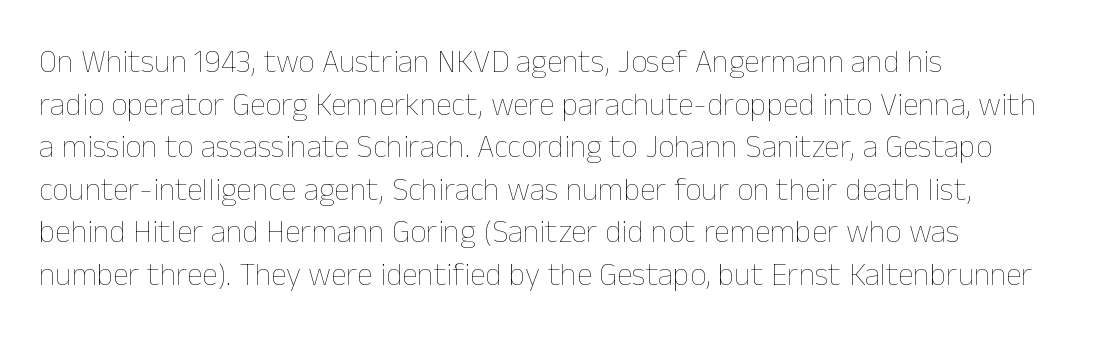
Is the block centered? No — it sits flush against the left margin. The specimen omits any rule beneath the text block's lines. Vertical stems look standard width or narrower in stroke. This is roman type, the default non-slanted kind. No extra tracking has been applied to these lines.
